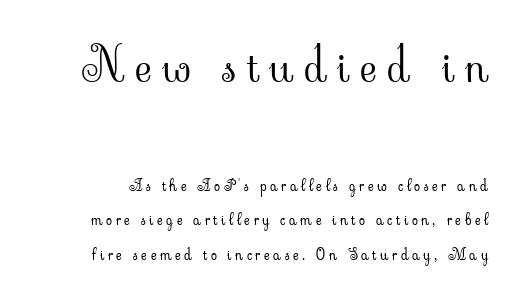
Q: Is the text bold? A: No.
Q: Is the text italic (slanted)? A: No, it is upright.
Q: Is the typeface a serif or a sans-serif typeface? A: Serif.
Q: Is the text underlined? A: No.
Q: Is the spacing between letters normal or unusually wide? A: Unusually wide.
Q: Is the spacing between lines tight, normal or loose? A: Loose.
Q: Which block of text is set in a larger size, the first (top) or the second (bottom)? A: The first (top) one.
Q: Width (condensed, normal, or wide)? A: Normal.
Q: Stroke contrast? A: Low.
Q: x-height? A: Small.
Q: Monospaced? A: No.
